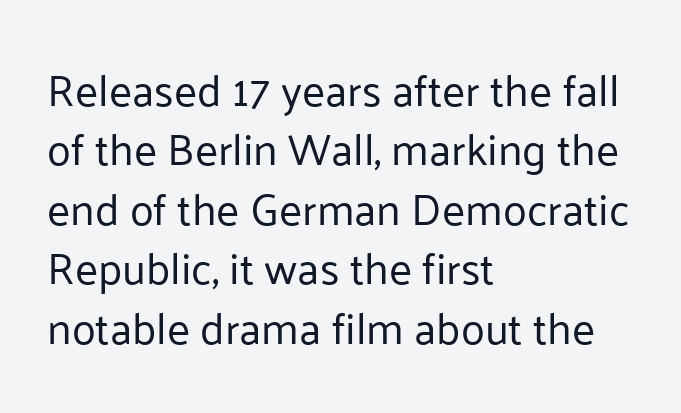
The specimen omits any rule beneath the text block's lines. You can tell it's not italic because the verticals are truly vertical. Spacing verdict: proportional, widths tailored to each character. A light-to-regular cut is what we see here. The tracking reads as untouched default to a designer's eye. This rendering uses left alignment, leaving the right contour irregular.
